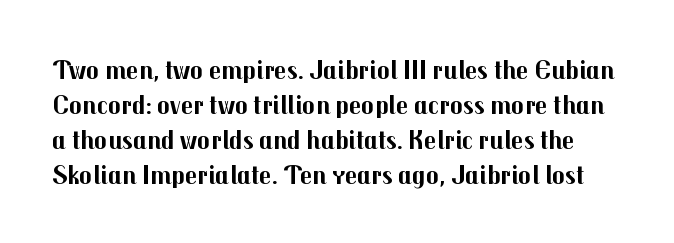
The image shows 27 px bold type, upright; set normal line spacing (1.3x), normal letter spacing, not underlined.
